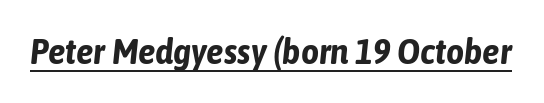
Q: Is the text bold? A: Yes.
Q: Is the text italic (slanted)? A: Yes, it leans right by about 6 degrees.
Q: Is the text underlined? A: Yes.
Q: Is the spacing between letters normal or unusually wide? A: Normal.
Q: Width (condensed, normal, or wide)? A: Condensed.
Q: Stroke contrast? A: Low.
Q: x-height? A: Medium.
Q: Monospaced? A: No.
